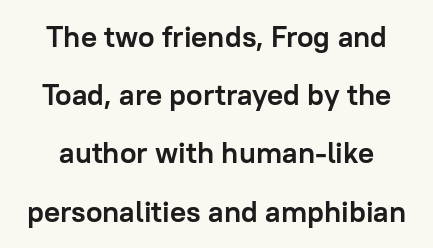
{"serif": "no", "italic": "no", "bold": "yes", "weight": "semibold", "width": "normal", "stroke_contrast": "low", "x_height": "medium", "monospaced": "no", "underline": "no", "line_spacing": "loose", "line_spacing_ratio": 1.94, "letter_spacing": "normal", "letter_spacing_em": 0.0, "glyph_px": 30}
